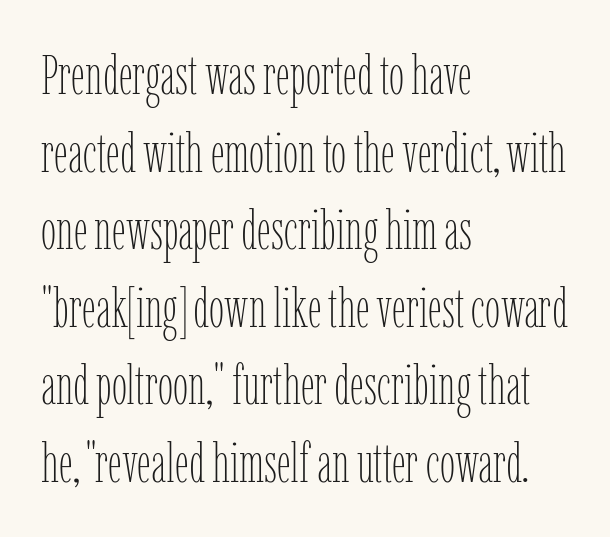
{"italic": "no", "bold": "no", "weight": "thin", "width": "condensed", "stroke_contrast": "low", "x_height": "medium", "monospaced": "no", "underline": "no", "align": "left", "line_spacing": "normal", "line_spacing_ratio": 1.41, "letter_spacing": "normal", "letter_spacing_em": 0.0, "glyph_px": 55}
